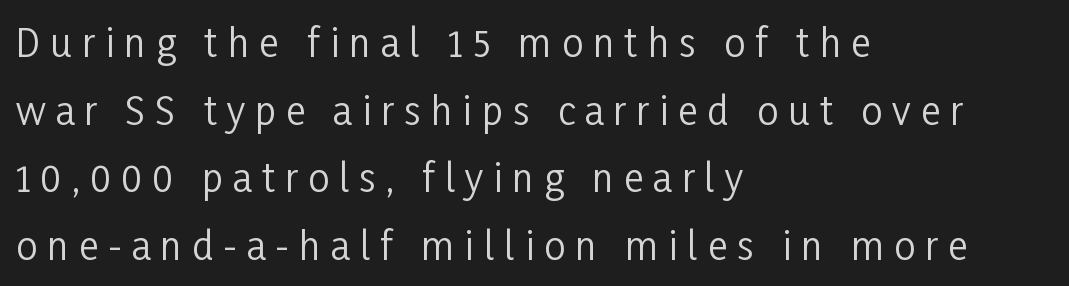
Q: Is the text bold? A: No.
Q: Is the text italic (slanted)? A: No, it is upright.
Q: Is the typeface a serif or a sans-serif typeface? A: Sans-serif.
Q: Is the text underlined? A: No.
Q: How is the paragraph aligned? A: Left-aligned.
Q: Is the spacing between letters normal or unusually wide? A: Unusually wide.
Q: Width (condensed, normal, or wide)? A: Condensed.
Q: Stroke contrast? A: Low.
Q: x-height? A: Medium.
Q: Monospaced? A: No.
